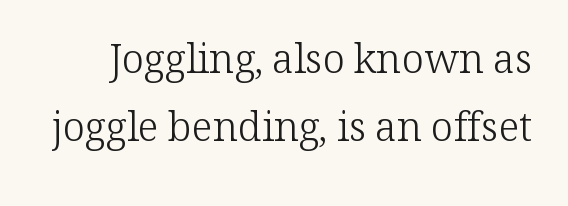
Q: Is the text bold? A: No.
Q: Is the text italic (slanted)? A: No, it is upright.
Q: Is the typeface a serif or a sans-serif typeface? A: Serif.
Q: Is the text underlined? A: No.
Q: Is the spacing between letters normal or unusually wide? A: Normal.
Q: Is the spacing between lines tight, normal or loose? A: Normal.
Q: Width (condensed, normal, or wide)? A: Normal.
Q: Stroke contrast? A: Low.
Q: x-height? A: Medium.
Q: Monospaced? A: No.
